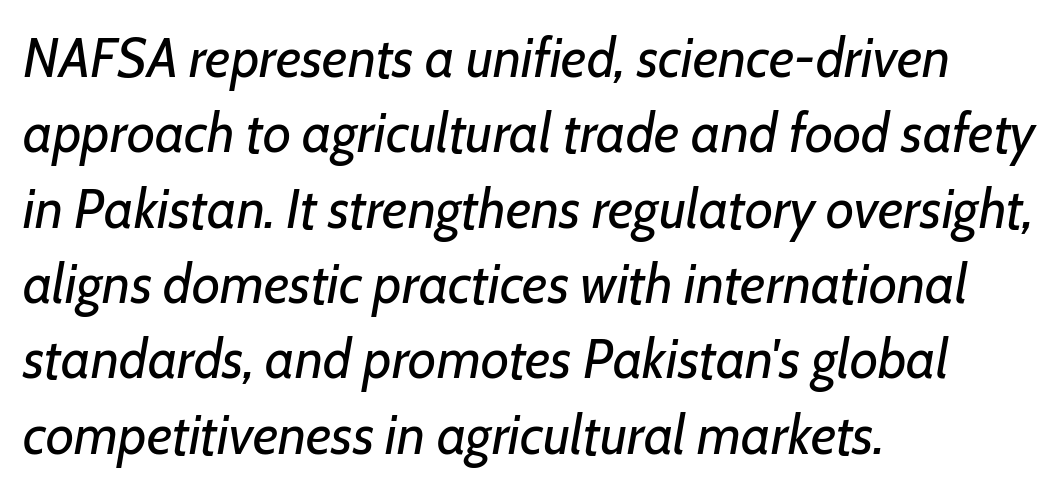
Q: Is the text bold? A: No.
Q: Is the text italic (slanted)? A: Yes, it leans right by about 7 degrees.
Q: Is the text underlined? A: No.
Q: How is the paragraph aligned? A: Left-aligned.
Q: Is the spacing between letters normal or unusually wide? A: Normal.
Q: Is the spacing between lines tight, normal or loose? A: Normal.
Q: Width (condensed, normal, or wide)? A: Normal.
Q: Stroke contrast? A: Low.
Q: x-height? A: Medium.
Q: Monospaced? A: No.
